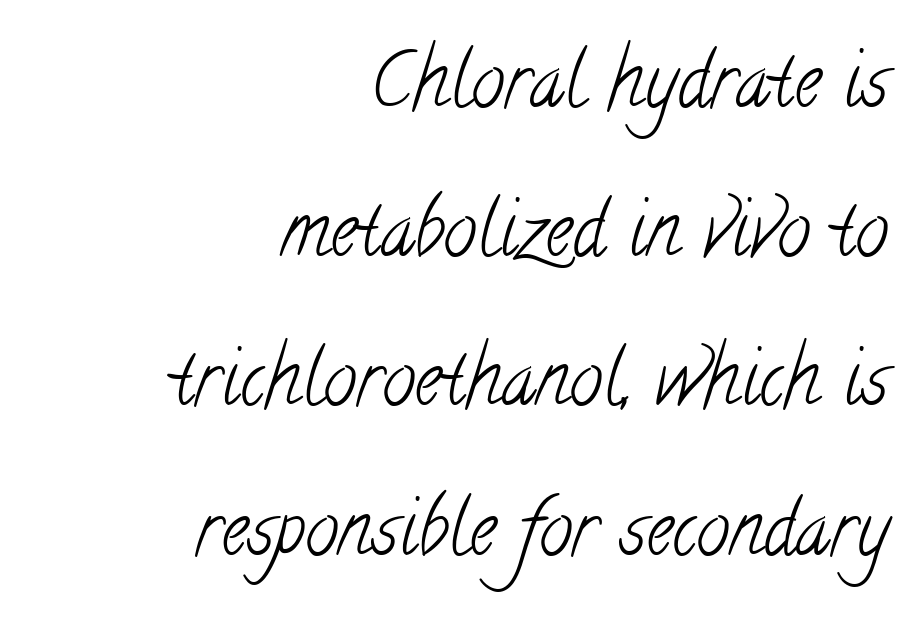
Note the varied advance widths — an 'i' is clearly narrower than an 'm'. This rendering leaves character spacing at its baseline value. Leftover space on each line is placed entirely before the opening word.
